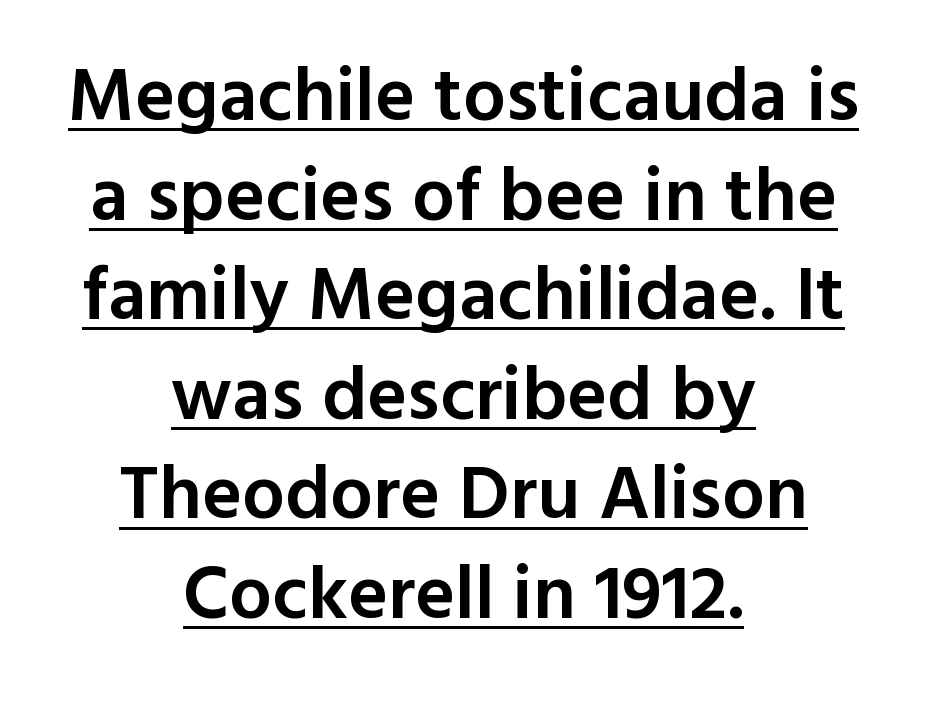
Is the block centered? Yes — each line is placed symmetrically about the middle. Is there much room between lines? A standard amount, neither cramped nor airy. The glyphs in this specimen are sans serif. What stands out about the letter spacing? Nothing — it is the standard amount. The specimen reads as upright at a glance.
